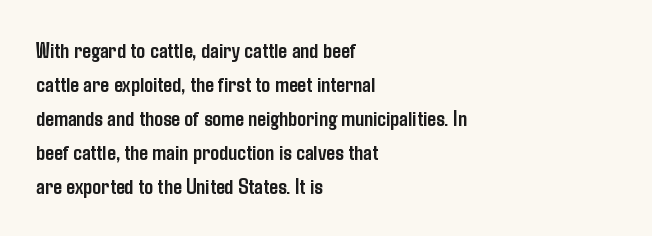
{"italic": "no", "bold": "yes", "underline": "no", "align": "left", "line_spacing": "normal", "line_spacing_ratio": 1.55, "letter_spacing": "normal", "letter_spacing_em": 0.0, "glyph_px": 22}
